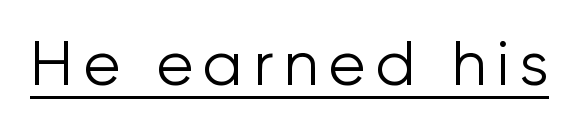
Q: Is the text bold? A: No.
Q: Is the text italic (slanted)? A: No, it is upright.
Q: Is the typeface a serif or a sans-serif typeface? A: Sans-serif.
Q: Is the text underlined? A: Yes.
Q: Width (condensed, normal, or wide)? A: Normal.
Q: Stroke contrast? A: Low.
Q: x-height? A: Medium.
Q: Monospaced? A: No.
